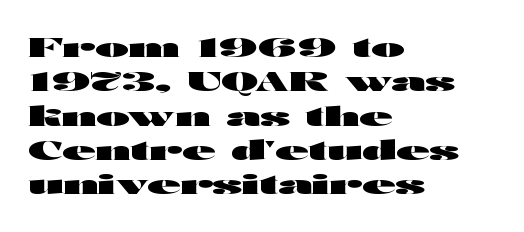
Q: Is the text bold? A: Yes.
Q: Is the text italic (slanted)? A: No, it is upright.
Q: Is the text underlined? A: No.
Q: How is the paragraph aligned? A: Left-aligned.
Q: Is the spacing between letters normal or unusually wide? A: Normal.
Q: Is the spacing between lines tight, normal or loose? A: Normal.
